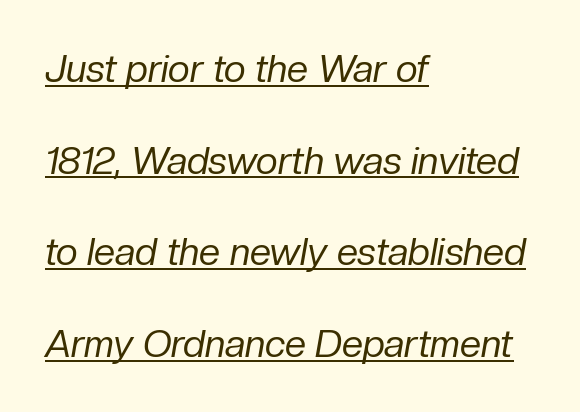
Q: Is the text bold? A: No.
Q: Is the text italic (slanted)? A: Yes, it leans right by about 10 degrees.
Q: Is the text underlined? A: Yes.
Q: How is the paragraph aligned? A: Left-aligned.
Q: Is the spacing between letters normal or unusually wide? A: Normal.
Q: Is the spacing between lines tight, normal or loose? A: Loose.
Q: Width (condensed, normal, or wide)? A: Normal.
Q: Stroke contrast? A: Low.
Q: x-height? A: Medium.
Q: Monospaced? A: No.
